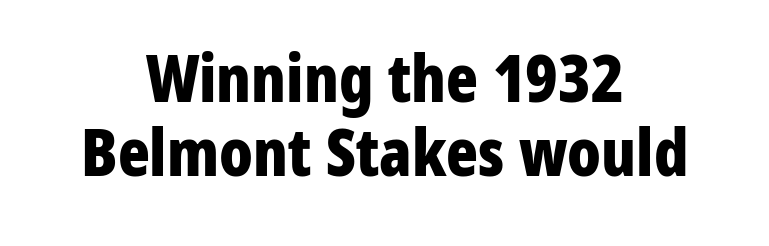
Q: Is the text bold? A: Yes.
Q: Is the text italic (slanted)? A: No, it is upright.
Q: Is the typeface a serif or a sans-serif typeface? A: Sans-serif.
Q: Is the text underlined? A: No.
Q: How is the paragraph aligned? A: Centered.
Q: Is the spacing between letters normal or unusually wide? A: Normal.
Q: Is the spacing between lines tight, normal or loose? A: Tight.
Q: Width (condensed, normal, or wide)? A: Condensed.
Q: Stroke contrast? A: Low.
Q: x-height? A: Medium.
Q: Monospaced? A: No.
